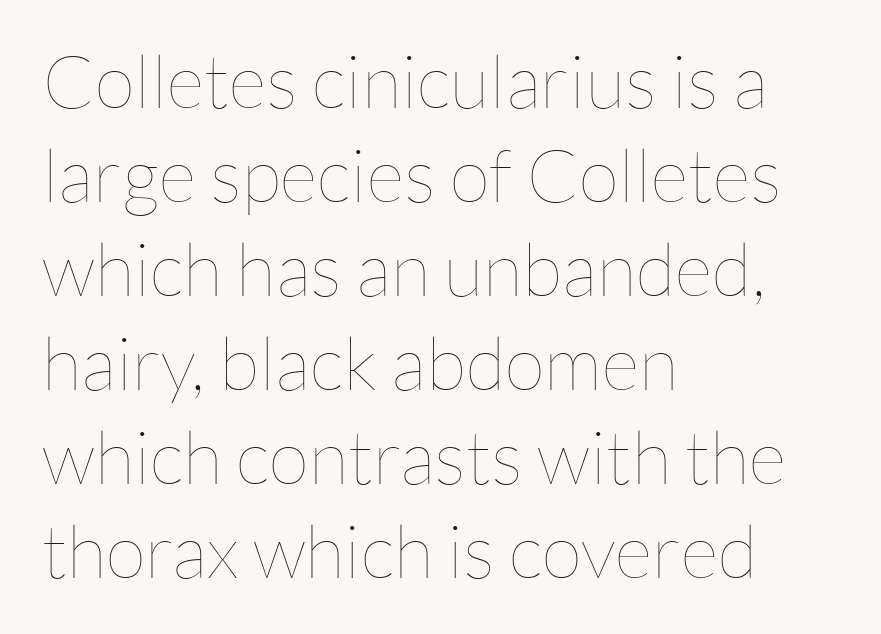
The image shows 74 px thin type, upright; set left-aligned, normal line spacing (1.27x), normal letter spacing, not underlined; low stroke contrast and a medium x-height.
